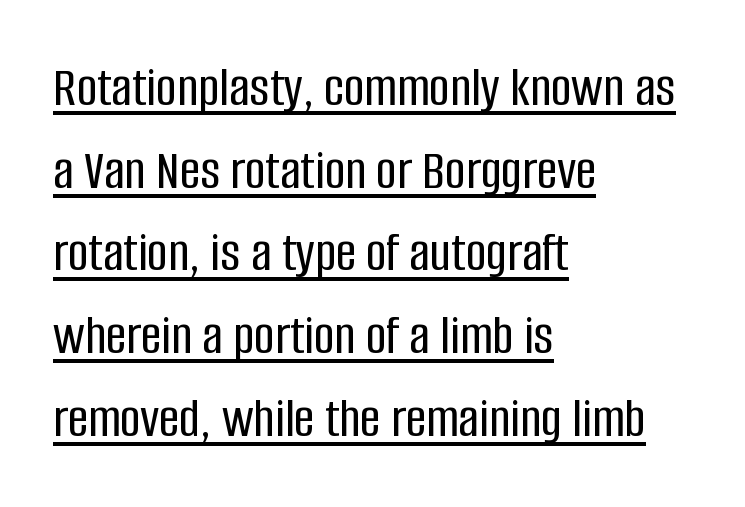
The image shows 57 px condensed sans-serif type, upright; set left-aligned, normal line spacing (1.45x), normal letter spacing, underlined; low stroke contrast and a large x-height.
